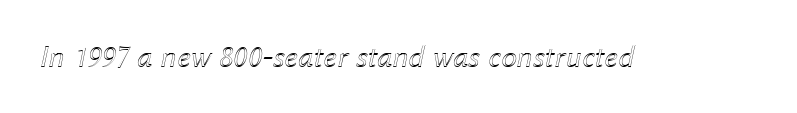
The image shows 32 px text type, italic (leaning right); set normal letter spacing, not underlined; a medium x-height.
